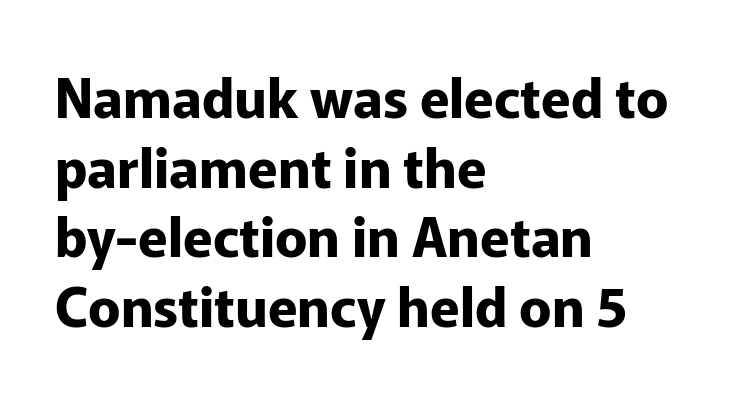
The image shows 54 px bold sans-serif type, upright; set left-aligned, normal line spacing (1.29x), normal letter spacing, not underlined; low stroke contrast and a medium x-height.
